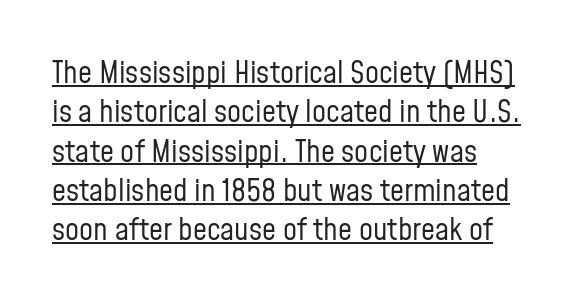
The image shows 31 px regular-weight, condensed sans-serif type, upright; set left-aligned, normal line spacing (1.27x), normal letter spacing, underlined; low stroke contrast and a medium x-height.
